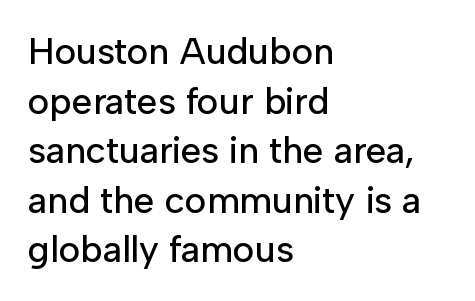
Q: Is the text italic (slanted)? A: No, it is upright.
Q: Is the typeface a serif or a sans-serif typeface? A: Sans-serif.
Q: Is the text underlined? A: No.
Q: How is the paragraph aligned? A: Left-aligned.
Q: Is the spacing between letters normal or unusually wide? A: Normal.
Q: Is the spacing between lines tight, normal or loose? A: Normal.
Q: Width (condensed, normal, or wide)? A: Normal.
Q: Stroke contrast? A: Low.
Q: x-height? A: Medium.
Q: Monospaced? A: No.
